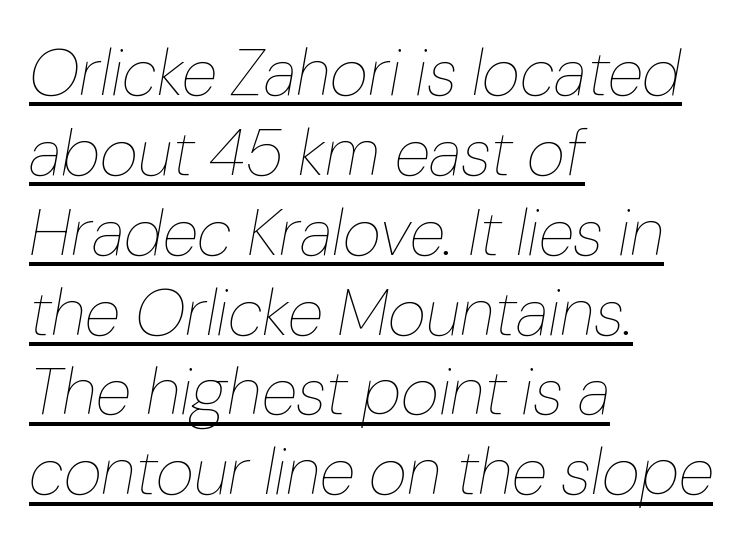
{"italic": "yes", "lean": "right", "slant_degrees": 10, "bold": "no", "weight": "thin", "width": "normal", "stroke_contrast": "low", "x_height": "medium", "monospaced": "no", "underline": "yes", "align": "left", "line_spacing_ratio": 1.21, "letter_spacing": "normal", "letter_spacing_em": 0.0, "glyph_px": 66}
